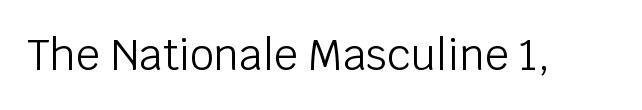
The image shows 42 px light sans-serif type, upright; set normal letter spacing, not underlined; low stroke contrast and a large x-height.
